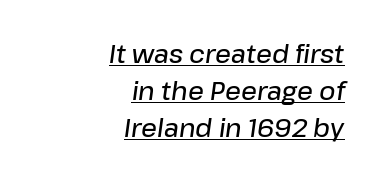
The lines are quadded right. Baseline-to-baseline distance is the conventional proportion of letter height. Nobody touched the tracking dial on this one. Weight: semibold (demi). Notice how the stems are inclined rather than vertical — that's the hallmark of italics. Somebody hit Ctrl+U on this one — the words are underlined.
